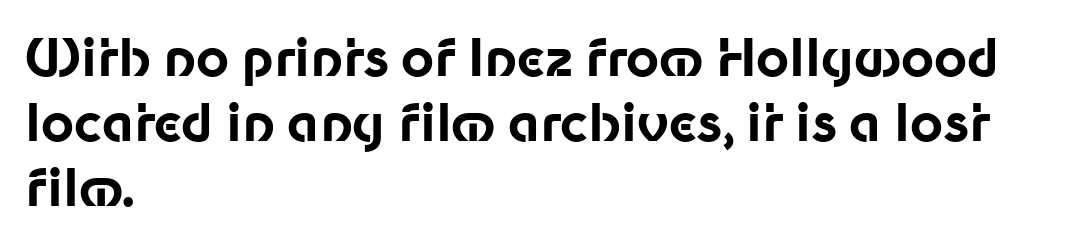
Q: Is the text bold? A: Yes.
Q: Is the text italic (slanted)? A: No, it is upright.
Q: Is the typeface a serif or a sans-serif typeface? A: Sans-serif.
Q: Is the text underlined? A: No.
Q: How is the paragraph aligned? A: Left-aligned.
Q: Is the spacing between letters normal or unusually wide? A: Normal.
Q: Is the spacing between lines tight, normal or loose? A: Normal.
Q: Width (condensed, normal, or wide)? A: Normal.
Q: Stroke contrast? A: Low.
Q: x-height? A: Medium.
Q: Monospaced? A: No.
